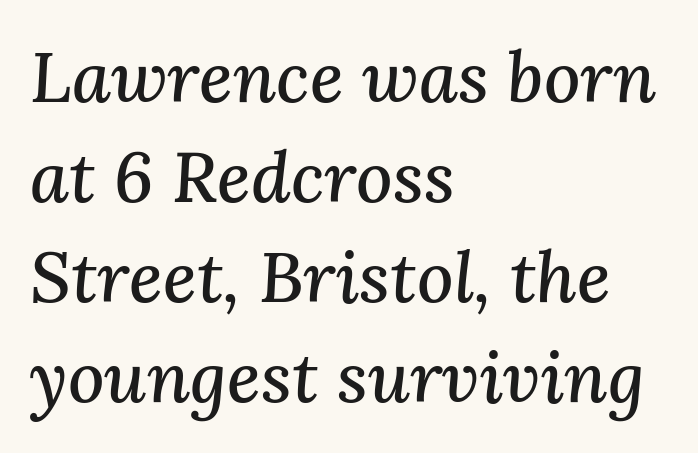
Q: Is the text italic (slanted)? A: Yes, it leans right by about 3 degrees.
Q: Is the typeface a serif or a sans-serif typeface? A: Serif.
Q: Is the text underlined? A: No.
Q: How is the paragraph aligned? A: Left-aligned.
Q: Is the spacing between letters normal or unusually wide? A: Normal.
Q: Is the spacing between lines tight, normal or loose? A: Normal.
Q: Width (condensed, normal, or wide)? A: Normal.
Q: Stroke contrast? A: Medium.
Q: x-height? A: Medium.
Q: Monospaced? A: No.
